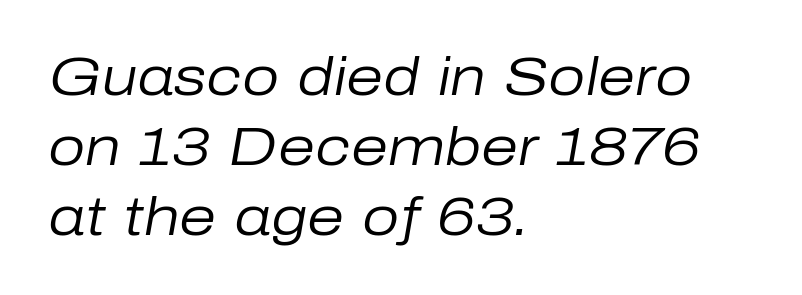
The image shows 53 px regular-weight type, italic (leaning right); set left-aligned, normal line spacing (1.32x), normal letter spacing, not underlined; low stroke contrast and a medium x-height.
